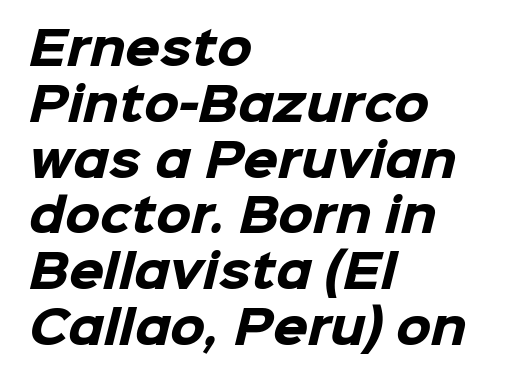
Characters follow at the spacing the type designer built in. In terms of letterform style, serifs are entirely absent. Does the weight exceed regular? Yes, all the way to bold. A typesetter would call this proportional, since set widths differ per character.
